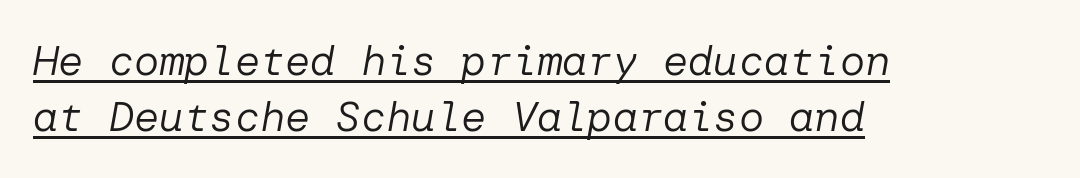
These lines were composed using italics. Short and long lines alike share a common starting point at left. The weight would be labelled regular, book, light, or lighter still. The string is rendered with underlining switched on. Notice how descenders clear the ascenders below comfortably — that's standard leading.
